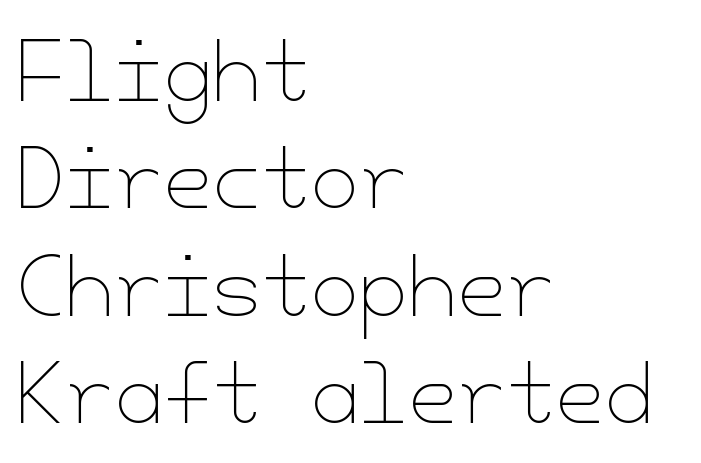
The vertical gap from one line to the next is medium. The strokes are not fattened; the text isn't bold. Characters remain perfectly vertical along every line. Caption: standard tracking, unaltered. Typeset ragged right — the left edge is the straight one. Each row of text sits above clean, open space.
